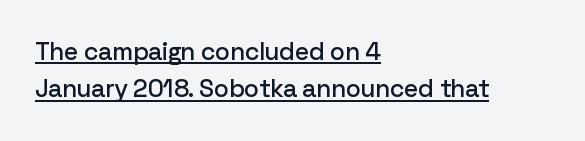
The image shows 25 px text type, upright; set left-aligned, normal line spacing (1.49x), normal letter spacing, underlined.
